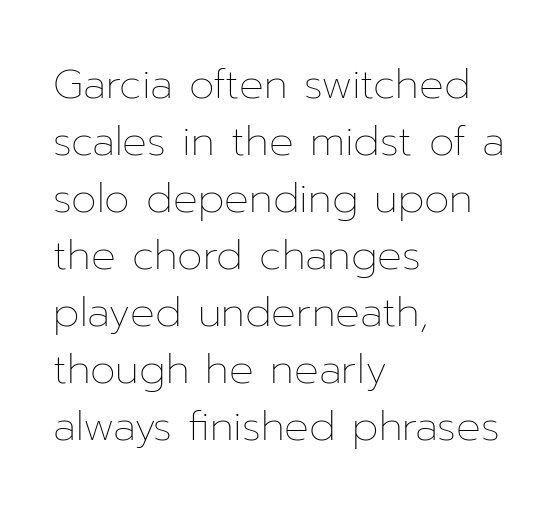
Teacher's note: observe the even left margin — that is flush-left alignment. Tracking value appears to be zero — textbook default spacing. The lettering holds an erect, upright posture throughout. The space between consecutive lines is moderate.
